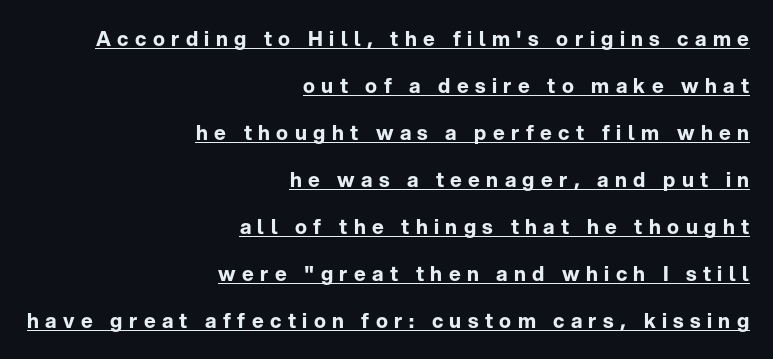
The lines in this sample share a right terminus and differ only in where they begin. Caption: lettering with a line underneath. Characters remain perfectly vertical along every line. You could fit nearly another row in the gap between these rows.
